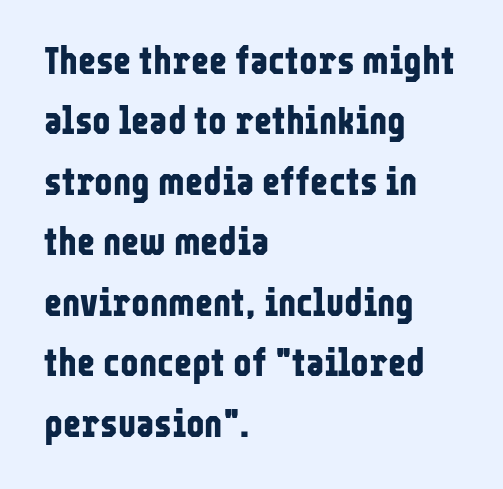
{"serif": "no", "italic": "no", "bold": "yes", "weight": "bold", "width": "condensed", "stroke_contrast": "low", "x_height": "medium", "monospaced": "no", "underline": "no", "align": "left", "line_spacing": "normal", "line_spacing_ratio": 1.55, "letter_spacing": "normal", "letter_spacing_em": 0.0, "glyph_px": 39}
